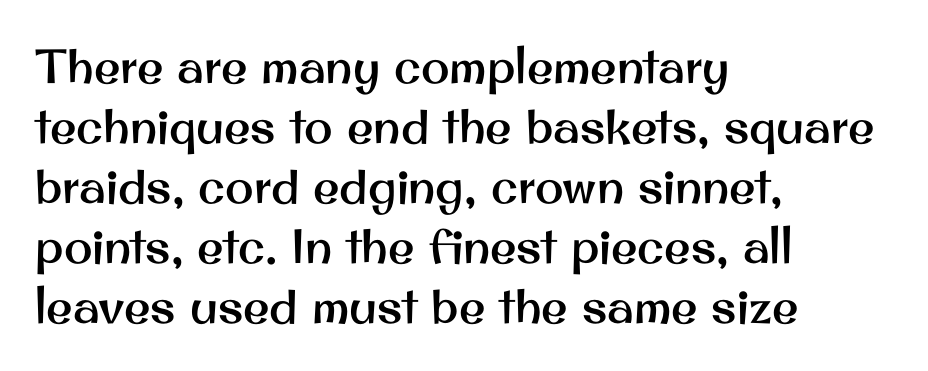
The space between consecutive lines is moderate. Type without underlining. The face used here is proportionally spaced, like ordinary book or web type. The text block is weighted toward the left margin, trailing off unevenly rightward. Stroke terminals: plain, sans-serif. No italicization has been applied; the sample stays upright.
